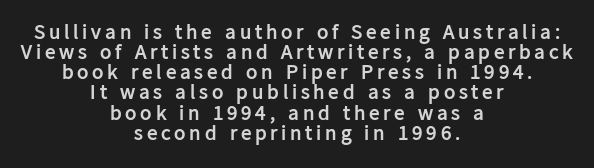
The image shows 21 px bold type, upright; set centered, tight line spacing (0.96x), not underlined.
